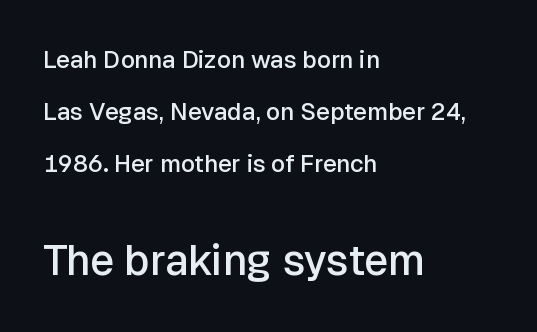
The image shows 42 px semibold sans-serif type, upright; set left-aligned, loose line spacing (2.16x), normal letter spacing, not underlined; the second (bottom) block is 1.75x larger; low stroke contrast and a medium x-height.
